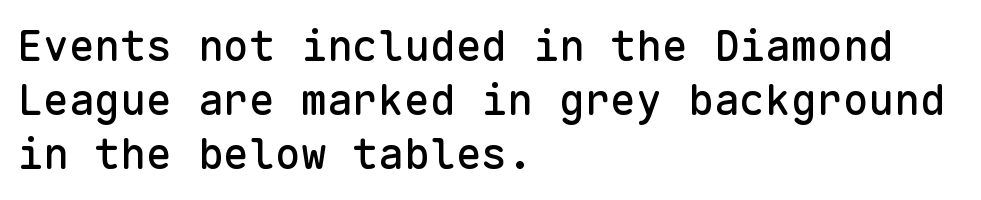
Each letter's strokes conclude bluntly, with no projecting serifs. Descender tails drop into unmarked territory. These lines sit exactly where default settings would place them. Where is the straight margin? On the left. Designer's note — italics off, roman on.
